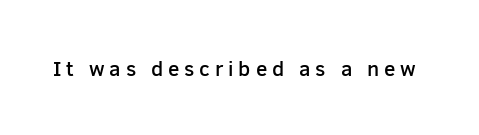
Q: Is the text bold? A: Semi-bold.
Q: Is the text italic (slanted)? A: No, it is upright.
Q: Is the text underlined? A: No.
Q: Is the spacing between letters normal or unusually wide? A: Unusually wide.
